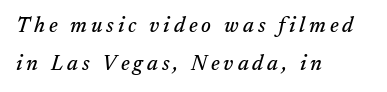
Q: Is the text italic (slanted)? A: Yes, it leans right by about 17 degrees.
Q: Is the text underlined? A: No.
Q: How is the paragraph aligned? A: Left-aligned.
